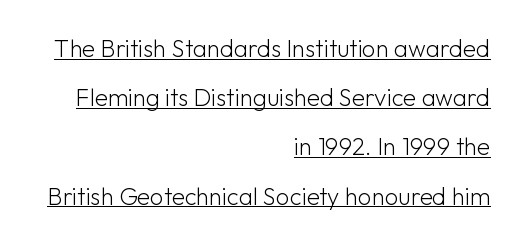
The image shows 24 px text type, upright; set right-aligned, loose line spacing (2.05x), normal letter spacing, underlined.
